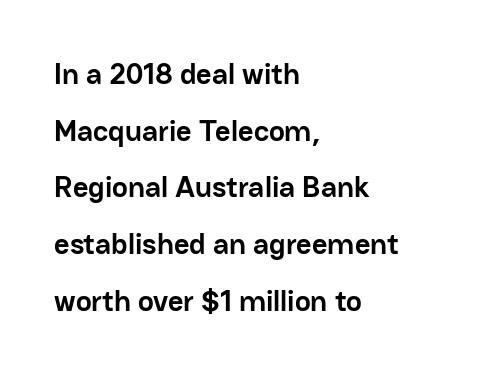
Q: Is the text bold? A: Yes.
Q: Is the text italic (slanted)? A: No, it is upright.
Q: Is the typeface a serif or a sans-serif typeface? A: Sans-serif.
Q: Is the text underlined? A: No.
Q: How is the paragraph aligned? A: Left-aligned.
Q: Is the spacing between letters normal or unusually wide? A: Normal.
Q: Width (condensed, normal, or wide)? A: Normal.
Q: Stroke contrast? A: Low.
Q: x-height? A: Medium.
Q: Monospaced? A: No.
